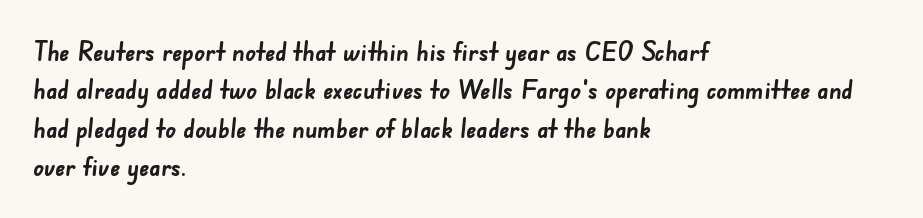
The image shows 26 px bold type; set left-aligned, normal line spacing (1.48x), normal letter spacing, not underlined.
